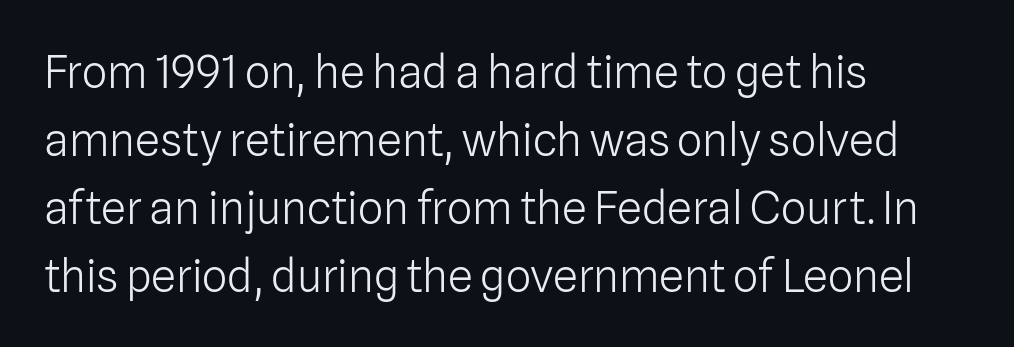
Q: Is the text bold? A: No.
Q: Is the text italic (slanted)? A: No, it is upright.
Q: Is the typeface a serif or a sans-serif typeface? A: Sans-serif.
Q: Is the text underlined? A: No.
Q: How is the paragraph aligned? A: Left-aligned.
Q: Is the spacing between letters normal or unusually wide? A: Normal.
Q: Is the spacing between lines tight, normal or loose? A: Normal.
Q: Width (condensed, normal, or wide)? A: Normal.
Q: Stroke contrast? A: Low.
Q: x-height? A: Medium.
Q: Monospaced? A: No.
